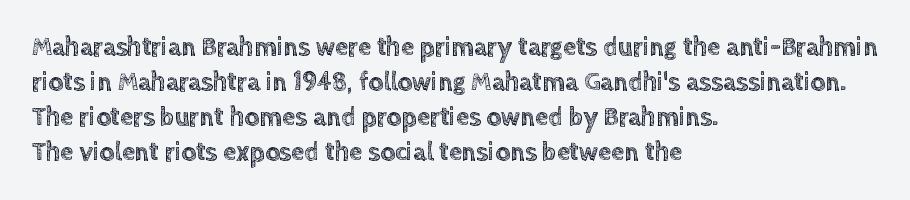
The letters stand straight up with perfectly vertical stems. Anything drawn beneath the words? Only blank space. Vertical spacing — default. Short note: letters normally spaced. Leftover space on each line is placed entirely after the last word.
